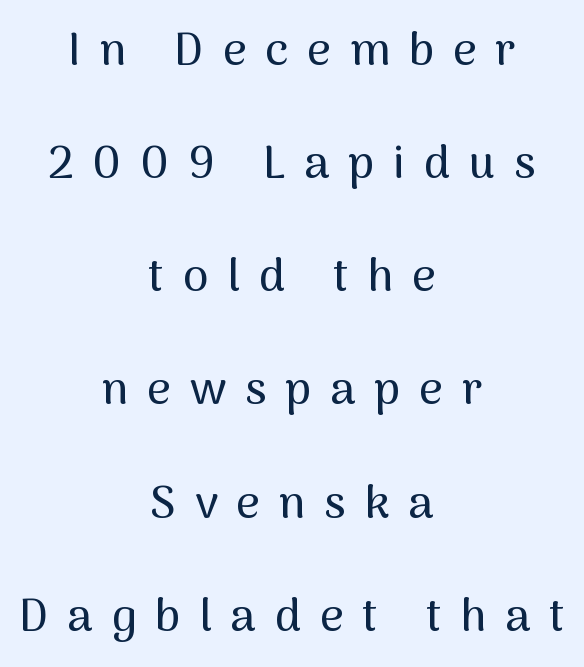
The image shows 46 px sans-serif type, upright; set centered, loose line spacing (2.46x), unusually wide letter spacing (+0.41 em), not underlined; medium stroke contrast and a medium x-height.
